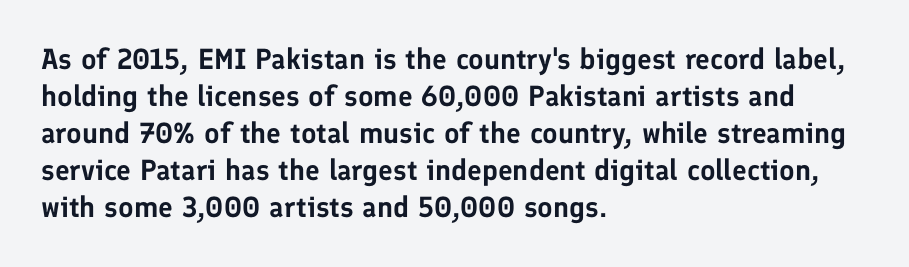
{"serif": "no", "italic": "no", "width": "normal", "stroke_contrast": "low", "x_height": "medium", "monospaced": "no", "underline": "no", "align": "left", "line_spacing": "normal", "line_spacing_ratio": 1.28, "letter_spacing": "normal", "letter_spacing_em": 0.0, "glyph_px": 29}
